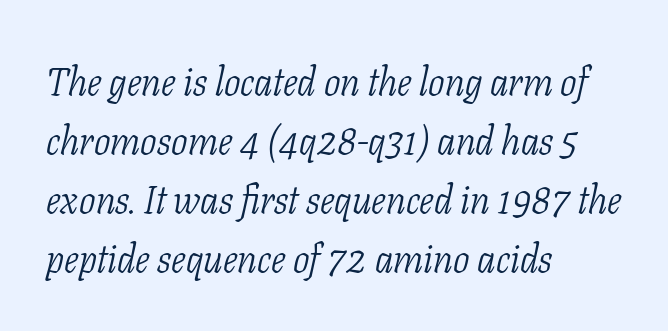
The image shows 39 px light, condensed serif type, italic (leaning right); set left-aligned, normal line spacing (1.51x), normal letter spacing, not underlined; low stroke contrast and a medium x-height.
